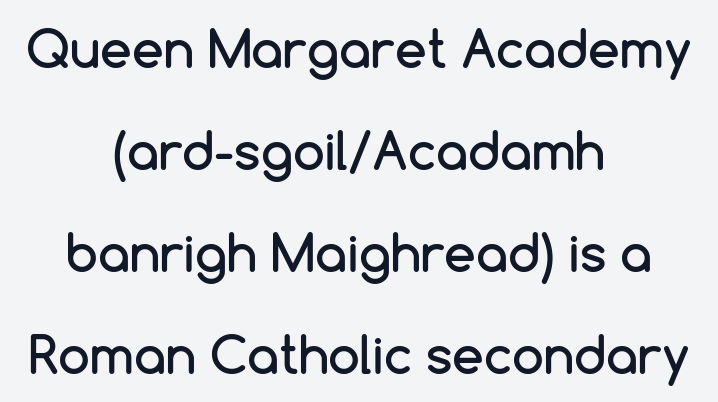
Clear beneath every line of the passage. The rendering shows plain stroke endings on the letterforms — a sans-serif design. Note the varied advance widths — an 'i' is clearly narrower than an 'm'. Nobody touched the tracking dial on this one. Every stem runs plumb, perpendicular to the baseline.
